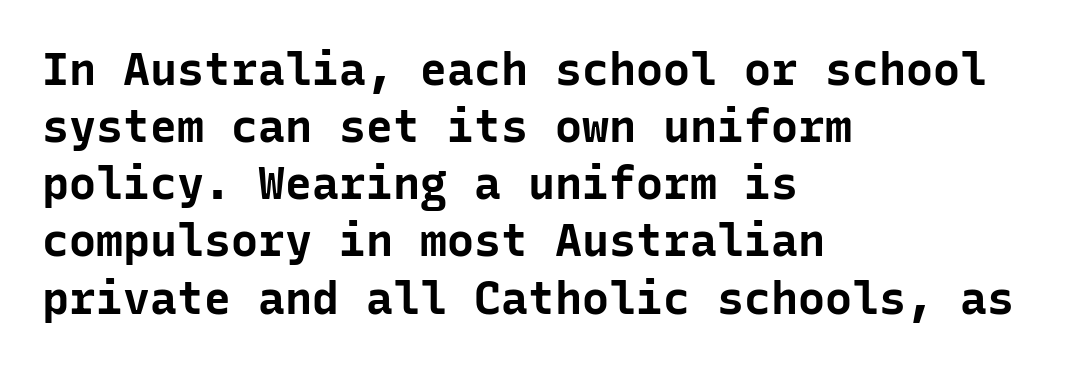
What's the leading like? Ordinary, nothing unusual. Vertical strokes here are truly vertical. The letterforms sit shoulder to shoulder at normal distance. The foot of each line stays bare and open. A sans-serif font was chosen for this passage.
